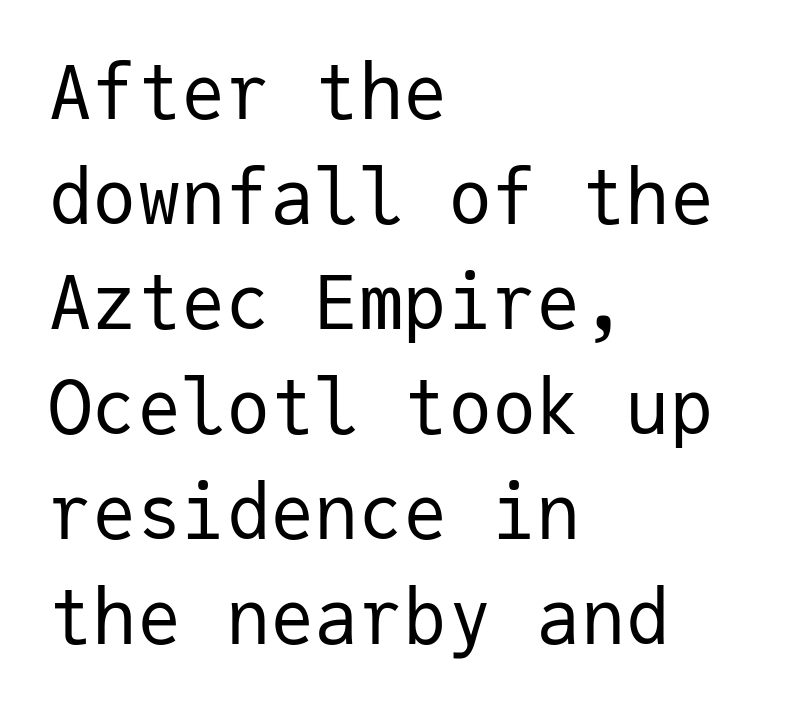
Q: Is the text bold? A: No.
Q: Is the text italic (slanted)? A: No, it is upright.
Q: Is the typeface a serif or a sans-serif typeface? A: Sans-serif.
Q: Is the text underlined? A: No.
Q: How is the paragraph aligned? A: Left-aligned.
Q: Is the spacing between letters normal or unusually wide? A: Normal.
Q: Is the spacing between lines tight, normal or loose? A: Normal.
Q: Width (condensed, normal, or wide)? A: Normal.
Q: Stroke contrast? A: Low.
Q: x-height? A: Medium.
Q: Monospaced? A: Yes.
